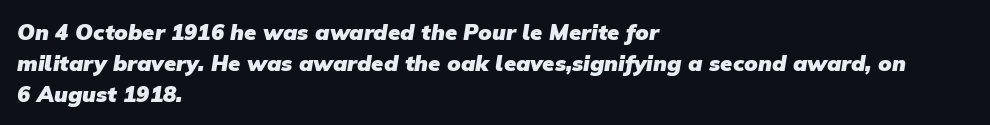
Typesetter's note: full bold, strokes at maximum text heaviness. Line spacing here is normal. Horizontally, the lines are justified to the leading edge only. The type is set solid horizontally, with unmodified tracking.
